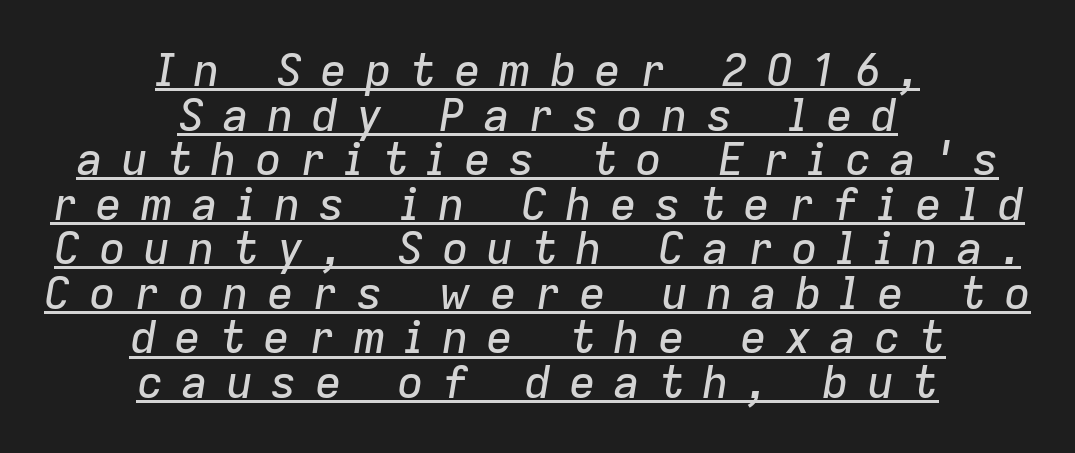
{"italic": "yes", "lean": "right", "slant_degrees": 9, "width": "normal", "stroke_contrast": "low", "x_height": "medium", "monospaced": "no", "underline": "yes", "align": "center", "line_spacing": "tight", "line_spacing_ratio": 0.99, "letter_spacing": "wide", "letter_spacing_em": 0.39, "glyph_px": 45}
